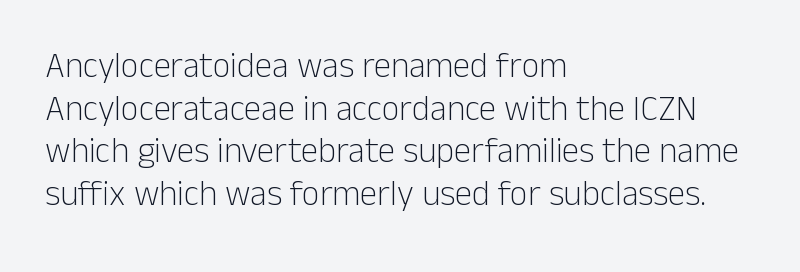
Q: Is the text bold? A: No.
Q: Is the text italic (slanted)? A: No, it is upright.
Q: Is the typeface a serif or a sans-serif typeface? A: Sans-serif.
Q: Is the text underlined? A: No.
Q: How is the paragraph aligned? A: Left-aligned.
Q: Is the spacing between letters normal or unusually wide? A: Normal.
Q: Width (condensed, normal, or wide)? A: Normal.
Q: Stroke contrast? A: Low.
Q: x-height? A: Medium.
Q: Monospaced? A: No.
